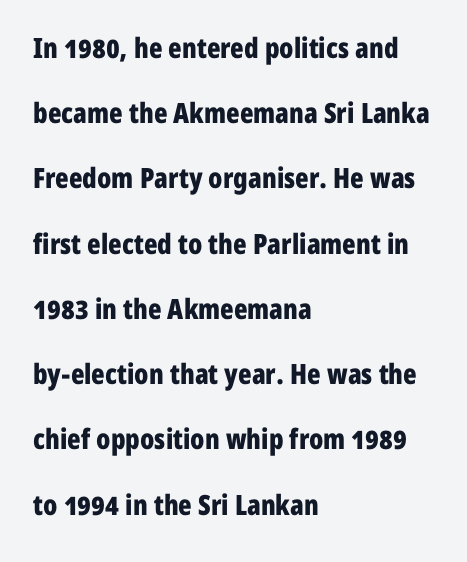
The lines are spread far apart with generous leading. When letters stand straight like this, we call the style roman or upright. Do the characters align in a grid? No, the font is proportional. The passage shown is emphatically bold. Does the copy run flush right? No — it runs flush left. Any mark beneath the type? The region is blank.
